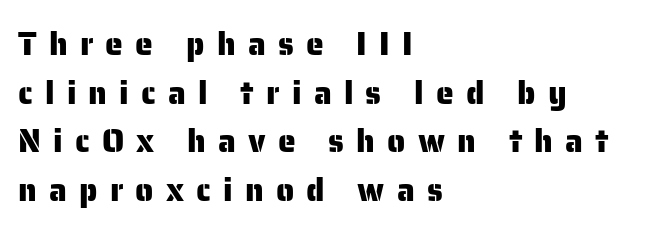
The image shows 32 px sans-serif type, upright; set left-aligned, normal line spacing (1.52x), unusually wide letter spacing (+0.38 em), not underlined; low stroke contrast and a medium x-height.
